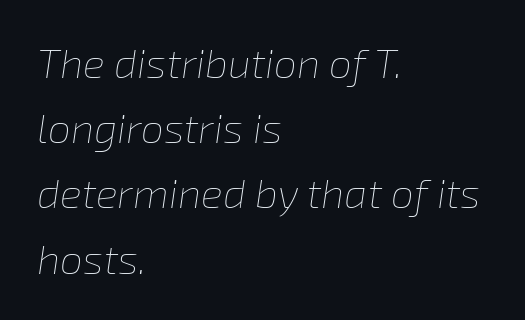
The image shows 41 px thin type, italic (leaning right); set left-aligned, normal line spacing (1.59x), normal letter spacing, not underlined; low stroke contrast and a medium x-height.
